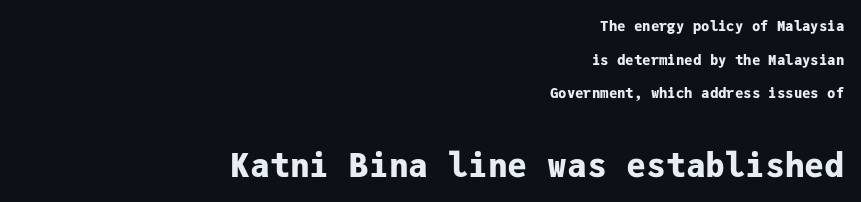
Q: Is the text bold? A: Yes.
Q: Is the text italic (slanted)? A: No, it is upright.
Q: Is the typeface a serif or a sans-serif typeface? A: Sans-serif.
Q: Is the text underlined? A: No.
Q: How is the paragraph aligned? A: Right-aligned.
Q: Is the spacing between letters normal or unusually wide? A: Normal.
Q: Is the spacing between lines tight, normal or loose? A: Loose.
Q: Which block of text is set in a larger size, the first (top) or the second (bottom)? A: The second (bottom) one.
Q: Width (condensed, normal, or wide)? A: Normal.
Q: Stroke contrast? A: Low.
Q: x-height? A: Medium.
Q: Monospaced? A: Yes.
